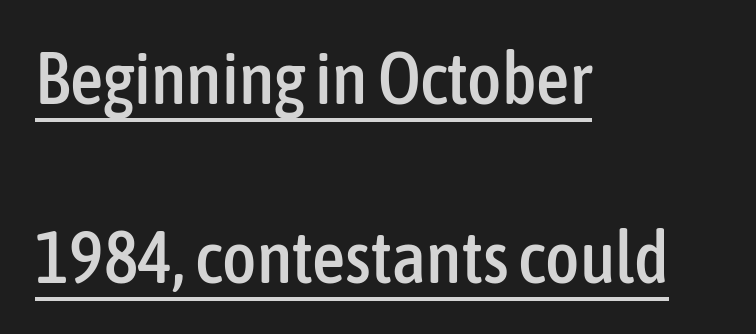
Serifs: no, the terminals of the letterforms are clean. The typesetter chose a ragged-right arrangement here. Beneath each row of characters lies a ruled line. Summary of vertical rhythm: relaxed, with wide interline spacing. Think of a printed novel: that variable character pitch is what you see here. Honestly, the letter spacing is just normal — you wouldn't notice it.
